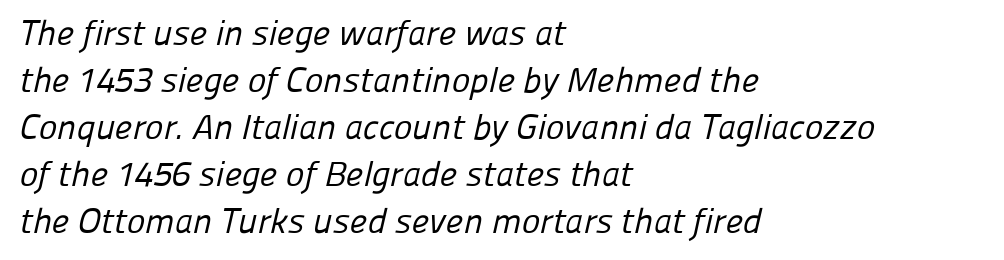
{"serif": "no", "bold": "no", "weight": "regular", "width": "normal", "stroke_contrast": "low", "x_height": "medium", "monospaced": "no", "underline": "no", "align": "left", "line_spacing": "normal", "line_spacing_ratio": 1.34, "letter_spacing": "normal", "letter_spacing_em": 0.0, "glyph_px": 35}
